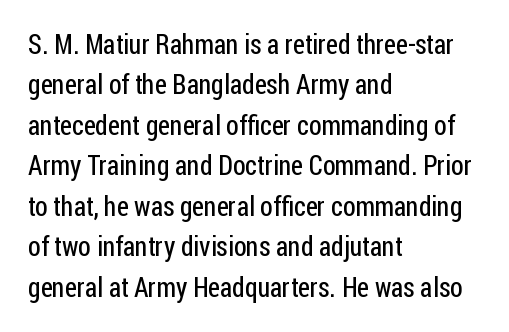
Q: Is the text bold? A: No.
Q: Is the text italic (slanted)? A: No, it is upright.
Q: Is the text underlined? A: No.
Q: How is the paragraph aligned? A: Left-aligned.
Q: Is the spacing between letters normal or unusually wide? A: Normal.
Q: Is the spacing between lines tight, normal or loose? A: Normal.
